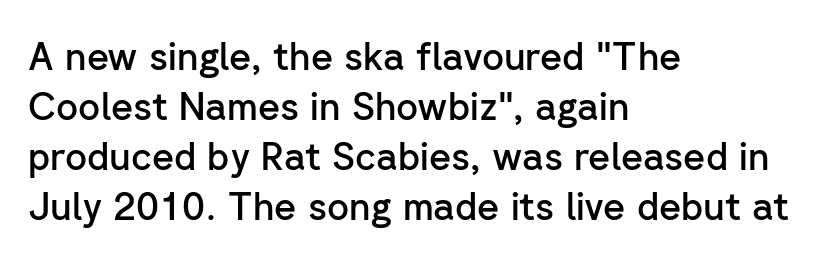
Q: Is the text bold? A: Semi-bold.
Q: Is the text italic (slanted)? A: No, it is upright.
Q: Is the typeface a serif or a sans-serif typeface? A: Sans-serif.
Q: Is the text underlined? A: No.
Q: How is the paragraph aligned? A: Left-aligned.
Q: Is the spacing between letters normal or unusually wide? A: Normal.
Q: Is the spacing between lines tight, normal or loose? A: Normal.
Q: Width (condensed, normal, or wide)? A: Normal.
Q: Stroke contrast? A: Low.
Q: x-height? A: Medium.
Q: Monospaced? A: No.
